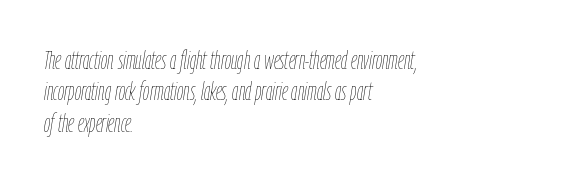
The image shows 25 px text type, italic (leaning right); set left-aligned, normal line spacing (1.26x), normal letter spacing, not underlined.
